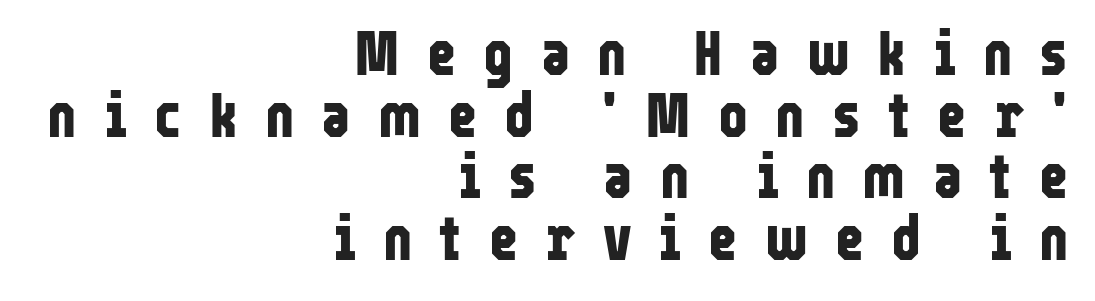
The image shows 63 px bold, condensed sans-serif type, upright; set right-aligned, tight line spacing (0.98x), unusually wide letter spacing (+0.43 em), not underlined; low stroke contrast and a medium x-height.
